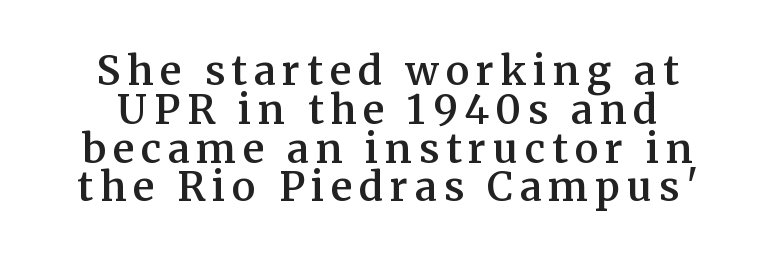
Q: Is the text bold? A: Semi-bold.
Q: Is the text italic (slanted)? A: No, it is upright.
Q: Is the typeface a serif or a sans-serif typeface? A: Serif.
Q: Is the text underlined? A: No.
Q: How is the paragraph aligned? A: Centered.
Q: Is the spacing between lines tight, normal or loose? A: Tight.
Q: Width (condensed, normal, or wide)? A: Normal.
Q: Stroke contrast? A: Medium.
Q: x-height? A: Medium.
Q: Monospaced? A: No.
